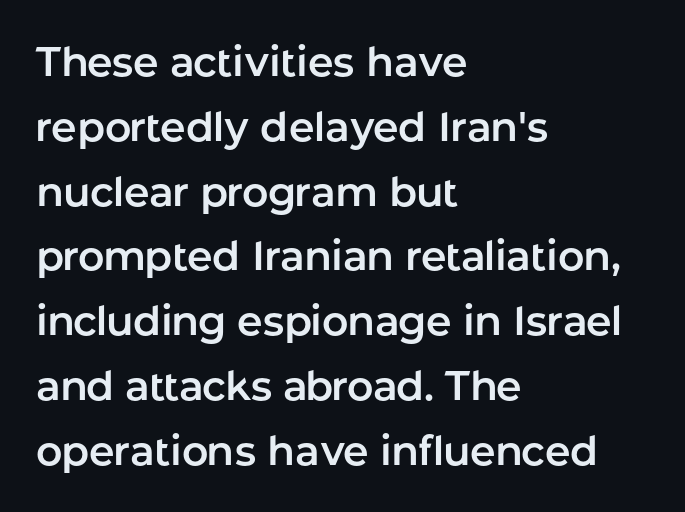
Q: Is the text italic (slanted)? A: No, it is upright.
Q: Is the typeface a serif or a sans-serif typeface? A: Sans-serif.
Q: Is the text underlined? A: No.
Q: How is the paragraph aligned? A: Left-aligned.
Q: Is the spacing between letters normal or unusually wide? A: Normal.
Q: Is the spacing between lines tight, normal or loose? A: Normal.
Q: Width (condensed, normal, or wide)? A: Normal.
Q: Stroke contrast? A: Low.
Q: x-height? A: Medium.
Q: Monospaced? A: No.
